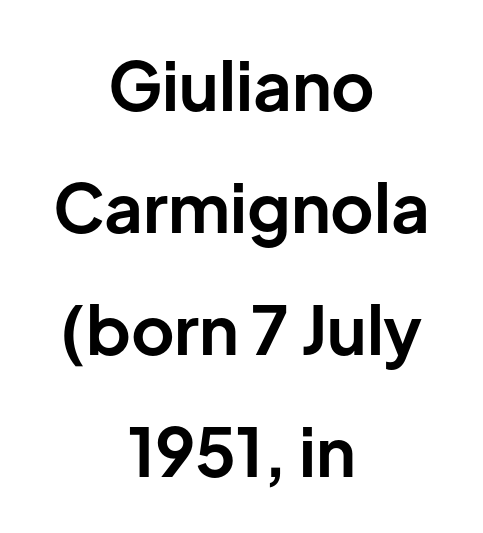
The image shows 67 px bold sans-serif type, upright; set centered, line spacing 1.82x, normal letter spacing, not underlined; low stroke contrast and a medium x-height.
